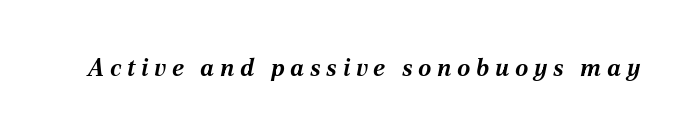
{"italic": "yes", "lean": "right", "slant_degrees": 12, "bold": "yes", "underline": "no", "letter_spacing": "wide", "letter_spacing_em": 0.23, "glyph_px": 24}
